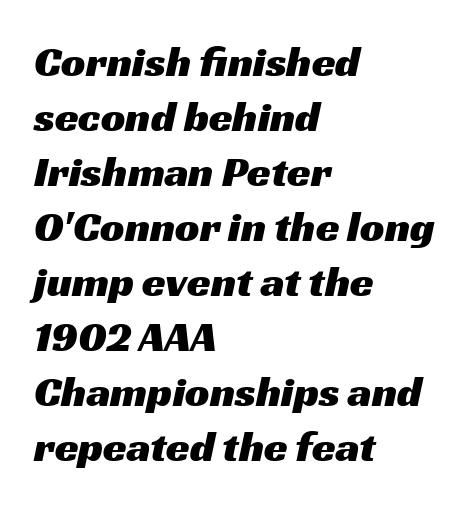
Q: Is the typeface a serif or a sans-serif typeface? A: Sans-serif.
Q: Is the text underlined? A: No.
Q: How is the paragraph aligned? A: Left-aligned.
Q: Is the spacing between letters normal or unusually wide? A: Normal.
Q: Is the spacing between lines tight, normal or loose? A: Normal.
Q: Width (condensed, normal, or wide)? A: Wide.
Q: Stroke contrast? A: Medium.
Q: x-height? A: Medium.
Q: Monospaced? A: No.
